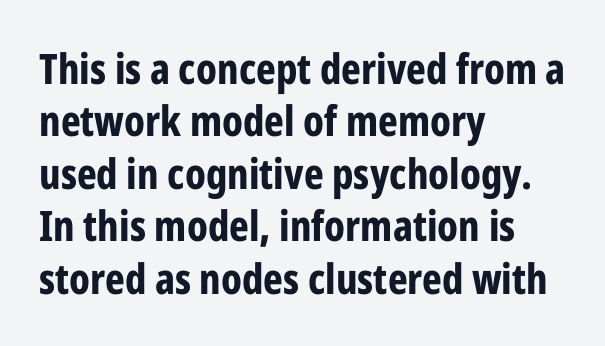
The image shows 42 px bold, condensed sans-serif type, upright; set left-aligned, normal line spacing (1.25x), normal letter spacing, not underlined; low stroke contrast and a medium x-height.
